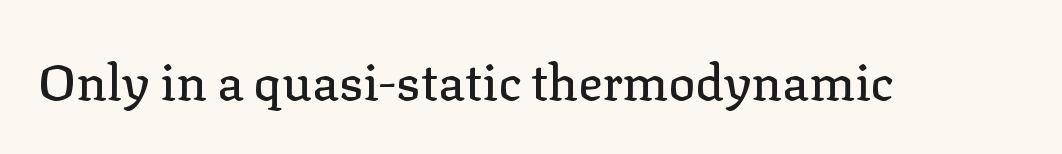
Q: Is the text italic (slanted)? A: No, it is upright.
Q: Is the typeface a serif or a sans-serif typeface? A: Serif.
Q: Is the text underlined? A: No.
Q: Is the spacing between letters normal or unusually wide? A: Normal.
Q: Width (condensed, normal, or wide)? A: Normal.
Q: Stroke contrast? A: Low.
Q: x-height? A: Medium.
Q: Monospaced? A: No.
